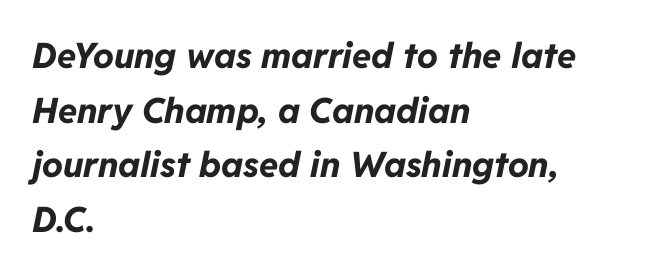
The image shows 35 px bold type, italic (leaning right); set left-aligned, normal line spacing (1.56x), normal letter spacing, not underlined; low stroke contrast and a medium x-height.
